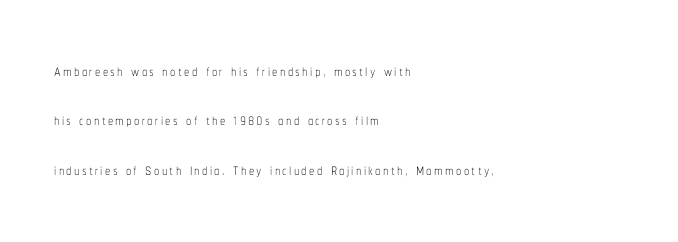
{"italic": "no", "bold": "no", "underline": "no", "align": "left", "line_spacing": "loose", "line_spacing_ratio": 2.35, "glyph_px": 21}
